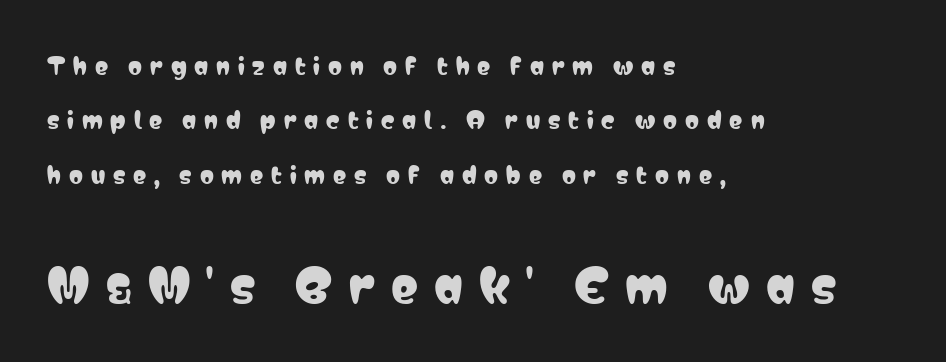
{"serif": "no", "italic": "no", "width": "condensed", "stroke_contrast": "low", "x_height": "medium", "monospaced": "no", "underline": "no", "align": "left", "line_spacing": "loose", "line_spacing_ratio": 2.47, "letter_spacing": "wide", "letter_spacing_em": 0.36, "larger_block": "second", "size_ratio": 2.05, "glyph_px": 45}
